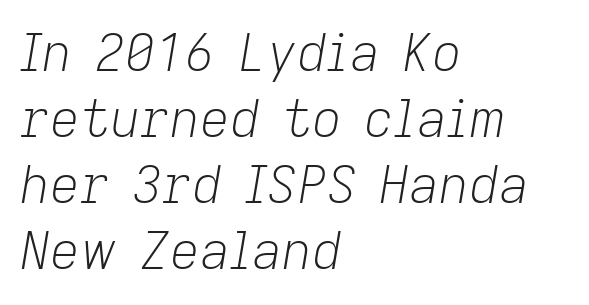
Q: Is the text bold? A: No.
Q: Is the text italic (slanted)? A: Yes, it leans right by about 9 degrees.
Q: Is the text underlined? A: No.
Q: How is the paragraph aligned? A: Left-aligned.
Q: Is the spacing between letters normal or unusually wide? A: Normal.
Q: Is the spacing between lines tight, normal or loose? A: Normal.
Q: Width (condensed, normal, or wide)? A: Normal.
Q: Stroke contrast? A: Low.
Q: x-height? A: Medium.
Q: Monospaced? A: No.
